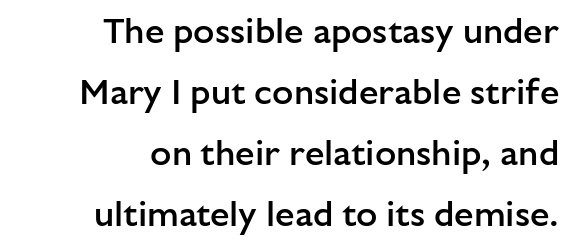
Q: Is the text bold? A: Semi-bold.
Q: Is the text italic (slanted)? A: No, it is upright.
Q: Is the typeface a serif or a sans-serif typeface? A: Sans-serif.
Q: Is the text underlined? A: No.
Q: How is the paragraph aligned? A: Right-aligned.
Q: Is the spacing between letters normal or unusually wide? A: Normal.
Q: Width (condensed, normal, or wide)? A: Normal.
Q: Stroke contrast? A: Low.
Q: x-height? A: Medium.
Q: Monospaced? A: No.
